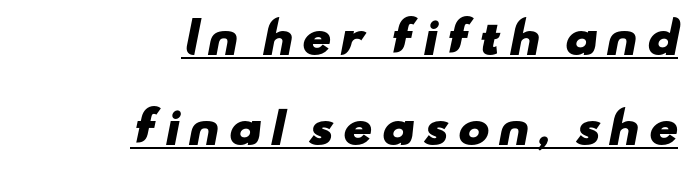
{"serif": "no", "bold": "yes", "weight": "heavy", "width": "wide", "stroke_contrast": "low", "x_height": "small", "monospaced": "no", "underline": "yes", "align": "right", "line_spacing": "loose", "line_spacing_ratio": 2.14, "glyph_px": 42}
